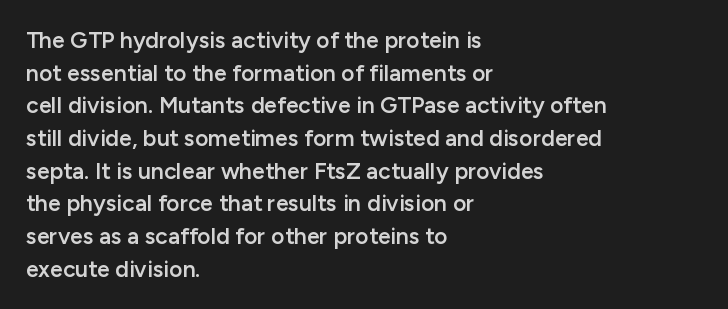
{"italic": "no", "bold": "semi", "underline": "no", "align": "left", "line_spacing": "normal", "line_spacing_ratio": 1.42, "letter_spacing": "normal", "letter_spacing_em": 0.0, "glyph_px": 23}
